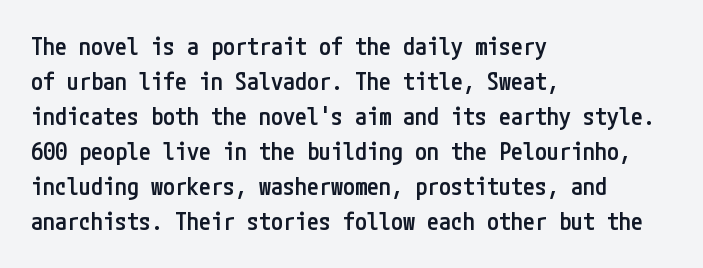
{"italic": "no", "bold": "semi", "underline": "no", "align": "left", "line_spacing": "normal", "line_spacing_ratio": 1.46, "letter_spacing": "normal", "letter_spacing_em": 0.0, "glyph_px": 24}
